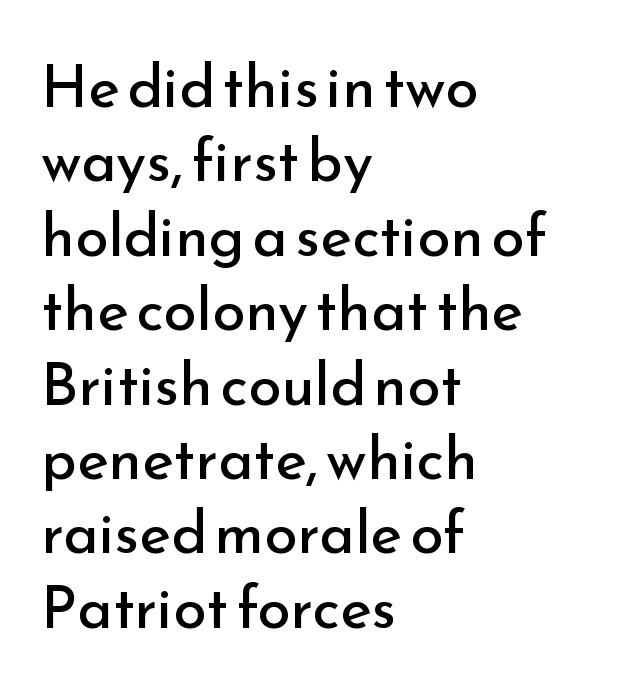
The image shows 60 px regular-weight sans-serif type, upright; set left-aligned, line spacing 1.24x, normal letter spacing, not underlined; low stroke contrast and a small x-height.
